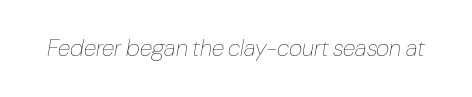
This reads as an unemphasized weight, regular at the heaviest. Unmarked baselines from the first word to the last. Compared with typical body copy, the letter spacing here is the same. Characters are canted at an angle relative to the baseline's perpendicular.
